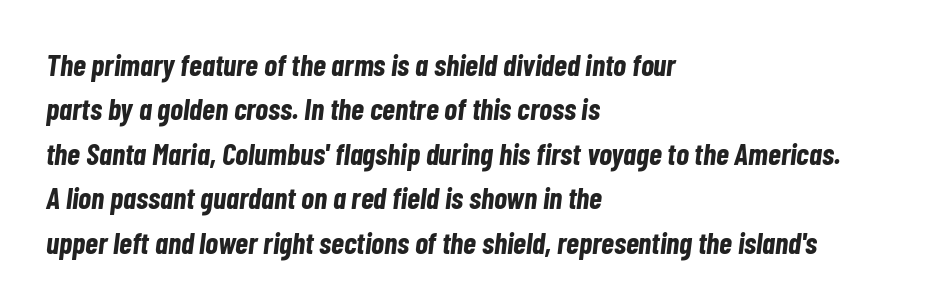
{"italic": "yes", "lean": "right", "slant_degrees": 7, "bold": "yes", "weight": "bold", "width": "condensed", "stroke_contrast": "low", "x_height": "medium", "monospaced": "no", "underline": "no", "align": "left", "line_spacing": "normal", "line_spacing_ratio": 1.48, "letter_spacing": "normal", "letter_spacing_em": 0.0, "glyph_px": 30}
